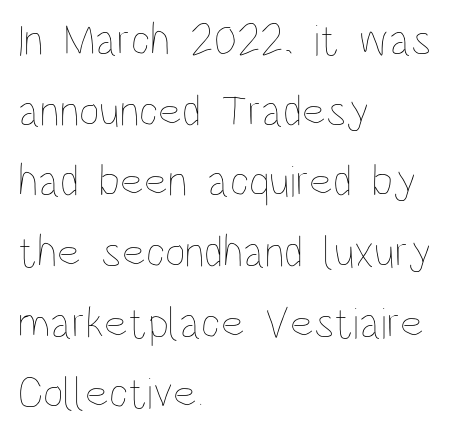
Default kerning and tracking; the words read as compact shapes. Reading down the column, the eye jumps a familiar distance to each next line. In terms of posture, this sample is upright. Stems and bowls with no extra thickness — not bold.
